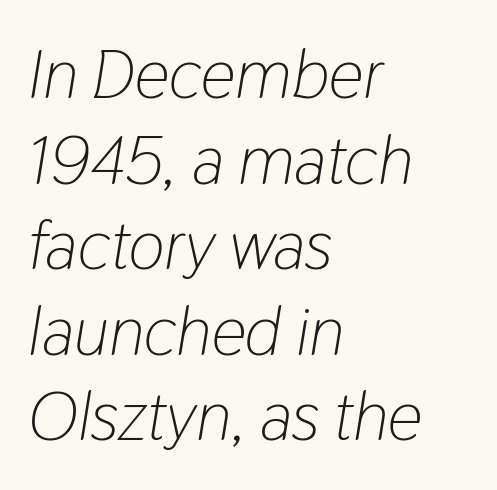
The image shows 69 px light, condensed type, italic (leaning right); set left-aligned, line spacing 1.24x, normal letter spacing, not underlined; low stroke contrast and a medium x-height.
